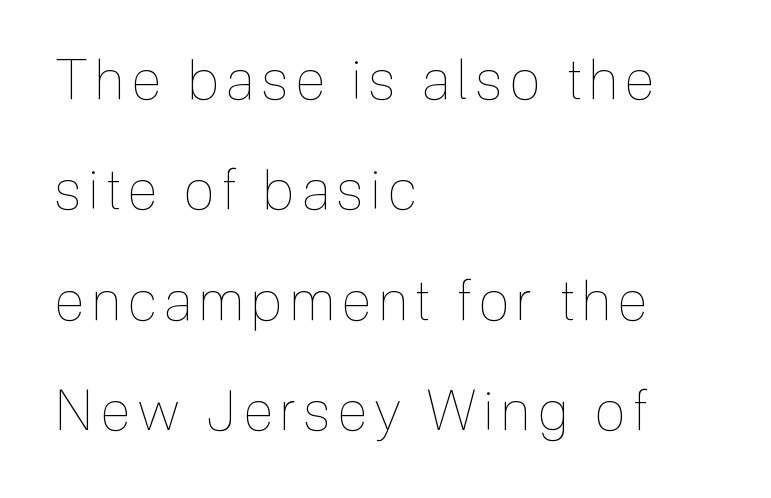
Weight: regular or lighter. Is there any slant? The stems are plumb. The leading is generous, giving the passage an open texture. Beneath every word, the page is bare.
